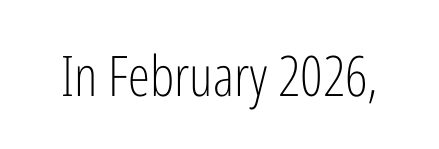
Q: Is the text bold? A: No.
Q: Is the text italic (slanted)? A: No, it is upright.
Q: Is the typeface a serif or a sans-serif typeface? A: Sans-serif.
Q: Is the text underlined? A: No.
Q: Is the spacing between letters normal or unusually wide? A: Normal.
Q: Width (condensed, normal, or wide)? A: Condensed.
Q: Stroke contrast? A: Low.
Q: x-height? A: Medium.
Q: Monospaced? A: No.
